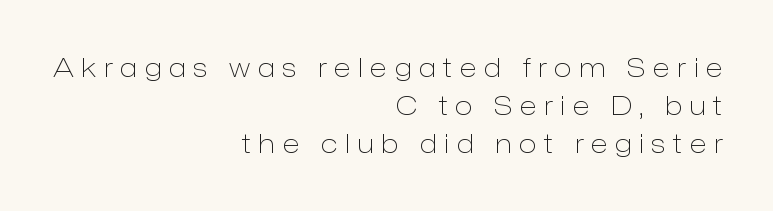
{"italic": "no", "bold": "no", "underline": "no", "align": "right", "line_spacing": "normal", "line_spacing_ratio": 1.46, "letter_spacing": "wide", "letter_spacing_em": 0.3, "glyph_px": 26}
